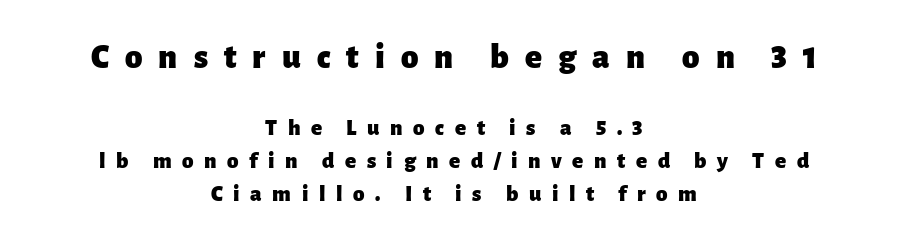
The image shows 35 px heavy sans-serif type, upright; set centered, normal line spacing (1.43x), unusually wide letter spacing (+0.46 em), not underlined; the first (top) block is 1.52x larger; low stroke contrast and a medium x-height.
